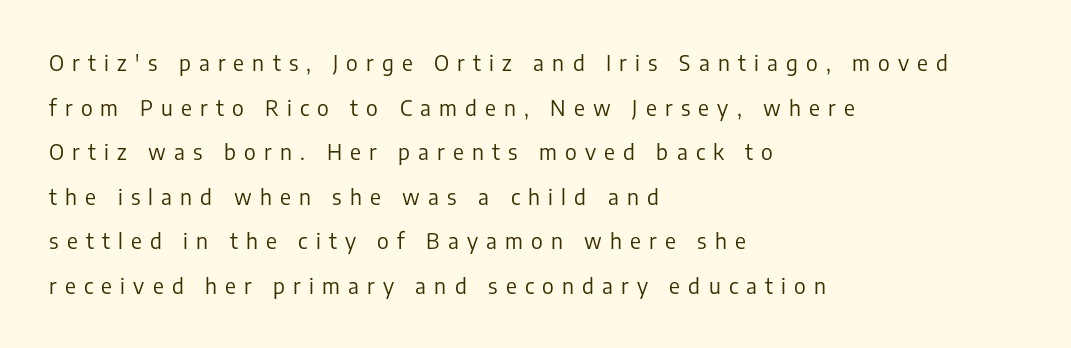
Q: Is the text bold? A: No.
Q: Is the text italic (slanted)? A: No, it is upright.
Q: Is the text underlined? A: No.
Q: How is the paragraph aligned? A: Left-aligned.
Q: Is the spacing between letters normal or unusually wide? A: Unusually wide.
Q: Is the spacing between lines tight, normal or loose? A: Loose.
